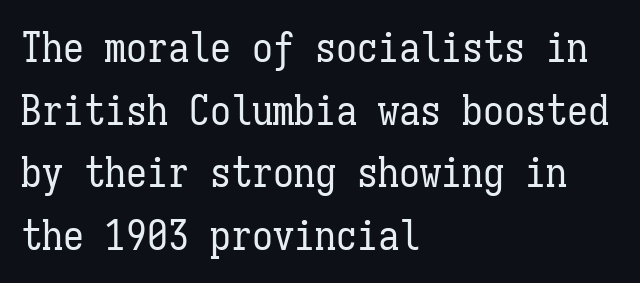
{"italic": "no", "bold": "no", "weight": "regular", "width": "condensed", "stroke_contrast": "low", "x_height": "medium", "monospaced": "yes", "underline": "no", "align": "left", "line_spacing": "normal", "line_spacing_ratio": 1.49, "letter_spacing": "normal", "letter_spacing_em": 0.0, "glyph_px": 42}
